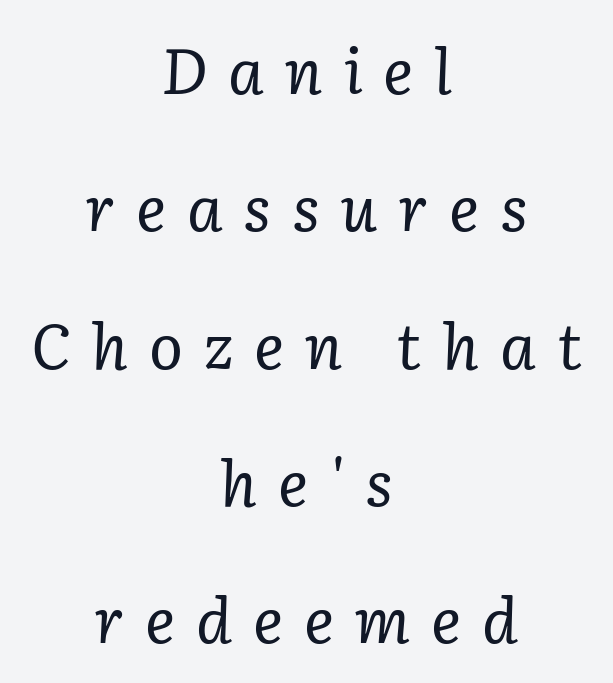
{"serif": "yes", "italic": "yes", "lean": "right", "slant_degrees": 2, "bold": "no", "weight": "regular", "width": "normal", "stroke_contrast": "low", "x_height": "medium", "monospaced": "no", "underline": "no", "align": "center", "line_spacing": "loose", "line_spacing_ratio": 2.18, "letter_spacing": "wide", "letter_spacing_em": 0.33, "glyph_px": 63}
